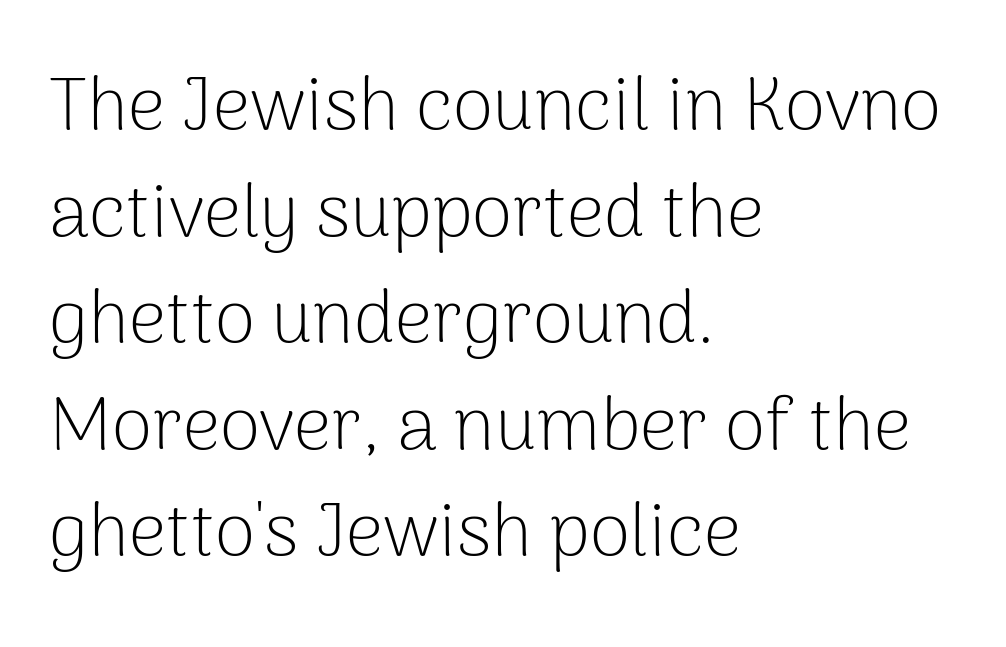
The image shows 74 px light sans-serif type, upright; set left-aligned, normal line spacing (1.44x), normal letter spacing, not underlined; low stroke contrast and a medium x-height.
